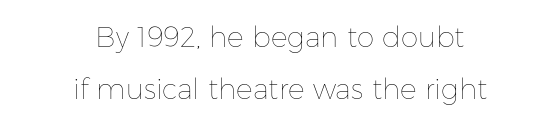
The image shows 28 px thin type, upright; set centered, line spacing 1.86x, normal letter spacing, not underlined; low stroke contrast and a medium x-height.
